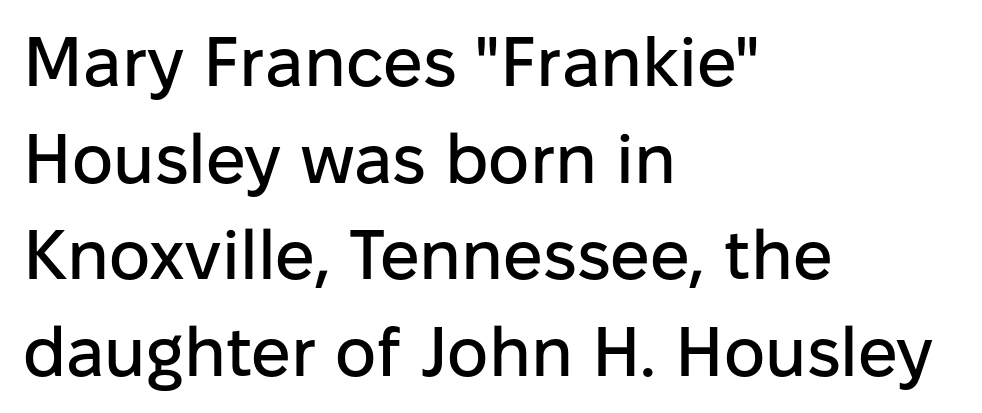
Q: Is the text italic (slanted)? A: No, it is upright.
Q: Is the typeface a serif or a sans-serif typeface? A: Sans-serif.
Q: Is the text underlined? A: No.
Q: How is the paragraph aligned? A: Left-aligned.
Q: Is the spacing between letters normal or unusually wide? A: Normal.
Q: Is the spacing between lines tight, normal or loose? A: Normal.
Q: Width (condensed, normal, or wide)? A: Normal.
Q: Stroke contrast? A: Low.
Q: x-height? A: Medium.
Q: Monospaced? A: No.
